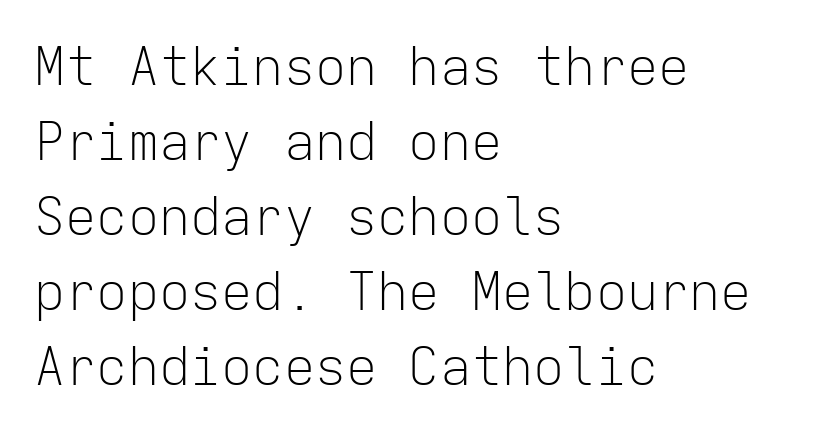
The image shows 52 px light sans-serif type, upright, monospaced; set left-aligned, normal line spacing (1.44x), normal letter spacing, not underlined; low stroke contrast and a medium x-height.
